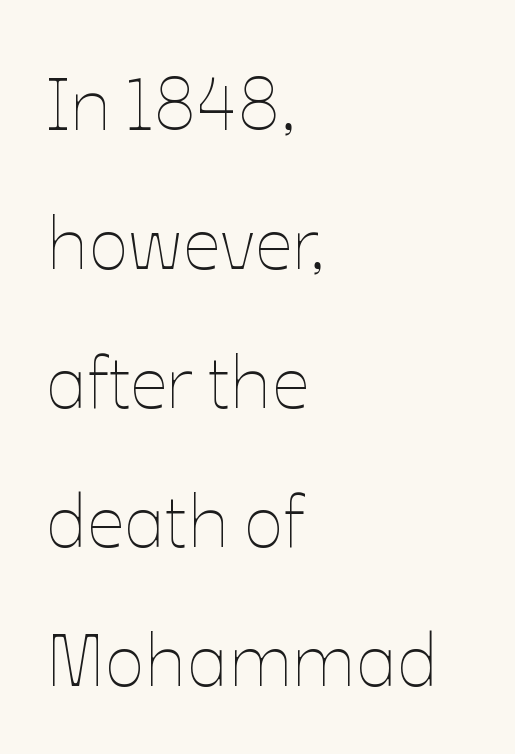
The strokes carry an ordinary text weight at most. Quick note: underline off. The type sits square on the baseline with zero lean. Spacing verdict: proportional, widths tailored to each character. Line starts are locked; line ends wander.
